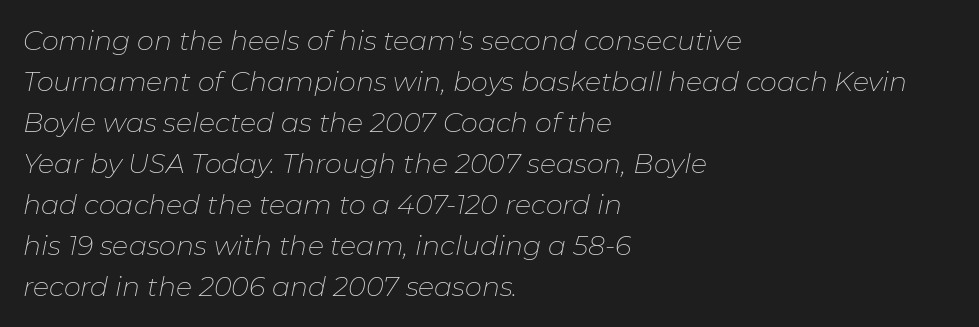
{"italic": "yes", "lean": "right", "slant_degrees": 11, "bold": "no", "underline": "no", "align": "left", "line_spacing": "normal", "line_spacing_ratio": 1.52, "letter_spacing": "normal", "letter_spacing_em": 0.0, "glyph_px": 27}
